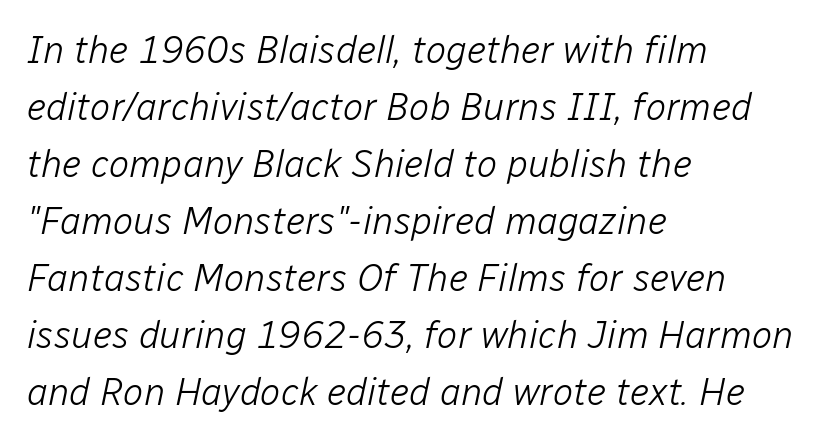
{"italic": "yes", "lean": "right", "slant_degrees": 12, "bold": "no", "weight": "light", "width": "normal", "stroke_contrast": "low", "x_height": "medium", "monospaced": "no", "underline": "no", "align": "left", "line_spacing": "normal", "line_spacing_ratio": 1.5, "letter_spacing": "normal", "letter_spacing_em": 0.0, "glyph_px": 38}
